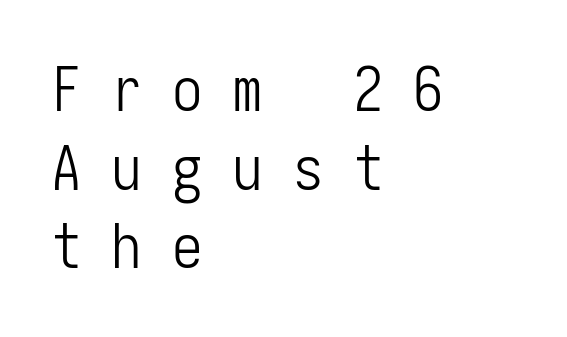
Q: Is the text bold? A: No.
Q: Is the text italic (slanted)? A: No, it is upright.
Q: Is the typeface a serif or a sans-serif typeface? A: Sans-serif.
Q: Is the text underlined? A: No.
Q: How is the paragraph aligned? A: Left-aligned.
Q: Is the spacing between letters normal or unusually wide? A: Unusually wide.
Q: Is the spacing between lines tight, normal or loose? A: Normal.
Q: Width (condensed, normal, or wide)? A: Condensed.
Q: Stroke contrast? A: Low.
Q: x-height? A: Medium.
